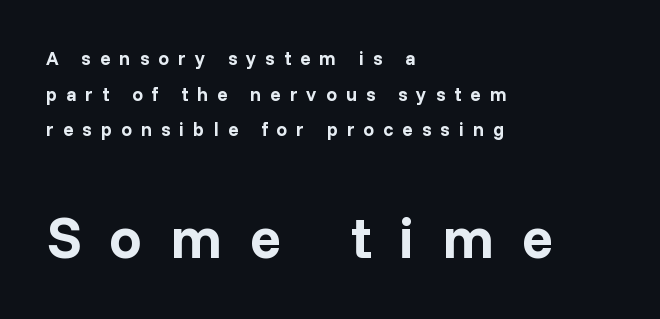
{"serif": "no", "italic": "no", "bold": "yes", "weight": "bold", "width": "normal", "stroke_contrast": "low", "x_height": "medium", "monospaced": "no", "underline": "no", "align": "left", "line_spacing_ratio": 1.88, "letter_spacing": "wide", "letter_spacing_em": 0.48, "larger_block": "second", "size_ratio": 3.05, "glyph_px": 58}
